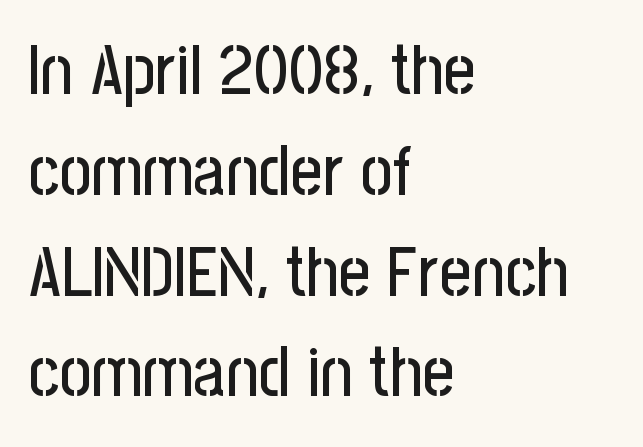
The image shows 70 px condensed sans-serif type, upright; set left-aligned, normal line spacing (1.44x), normal letter spacing, not underlined; low stroke contrast and a medium x-height.
